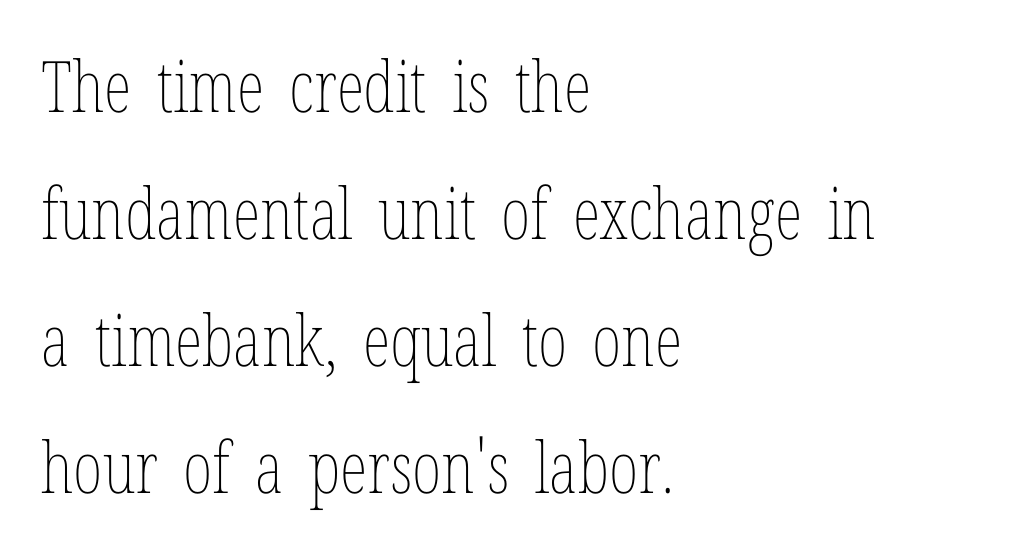
{"italic": "no", "bold": "no", "weight": "thin", "width": "condensed", "stroke_contrast": "low", "x_height": "medium", "monospaced": "no", "underline": "no", "align": "left", "line_spacing_ratio": 1.79, "letter_spacing": "normal", "letter_spacing_em": 0.0, "glyph_px": 71}
